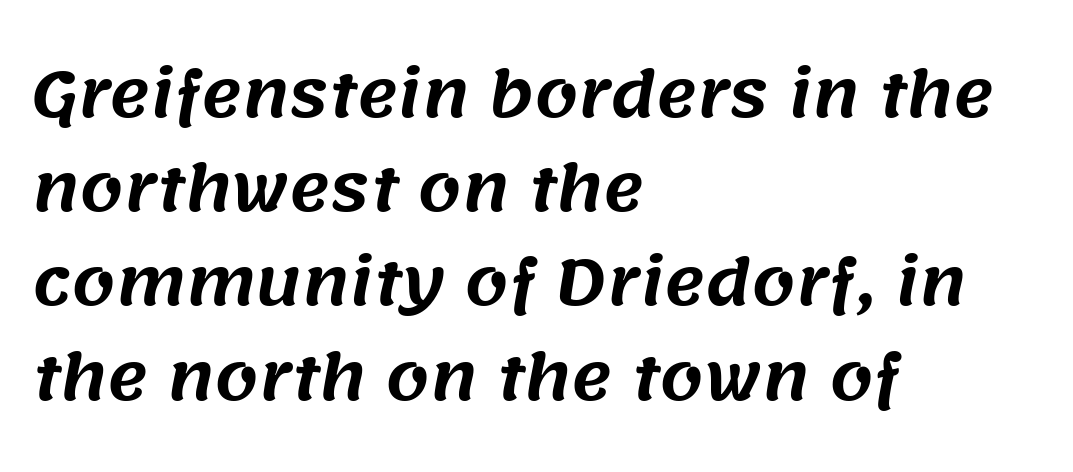
The image shows 62 px sans-serif type; set left-aligned, normal line spacing (1.52x), normal letter spacing, not underlined; medium stroke contrast and a large x-height.
